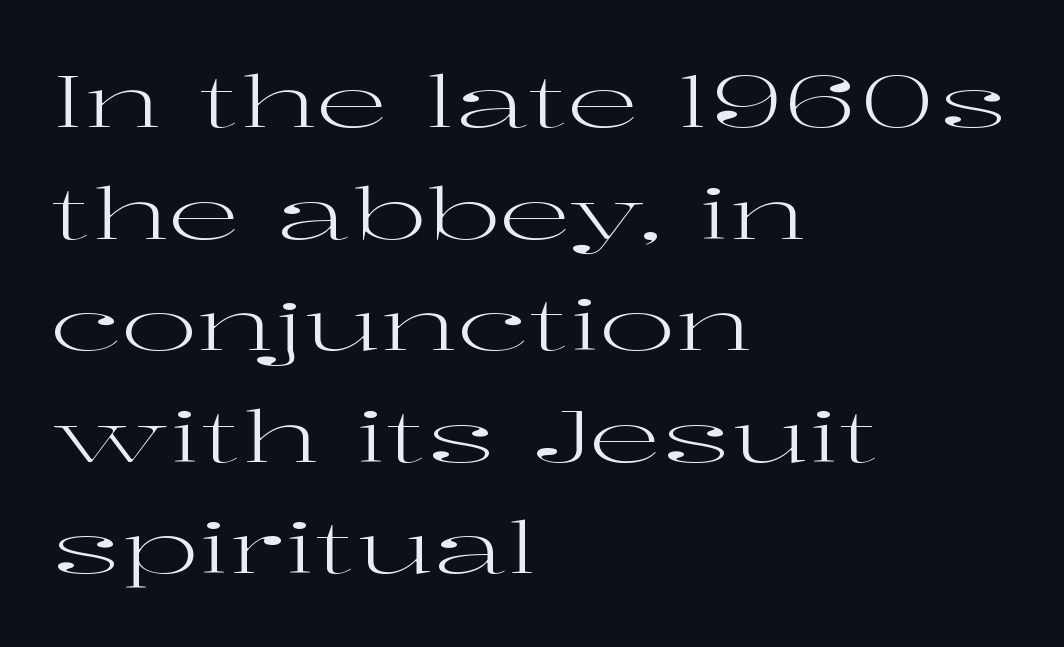
The image shows 72 px regular-weight, wide serif type, upright; set left-aligned, normal line spacing (1.55x), normal letter spacing, not underlined; high stroke contrast and a medium x-height.
